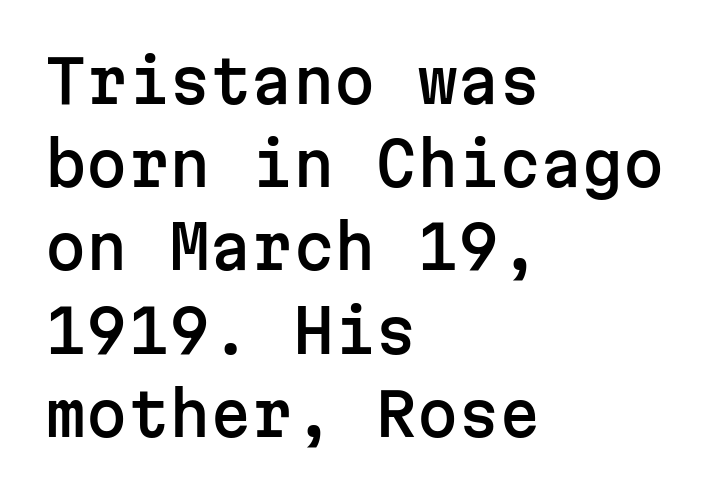
{"serif": "no", "italic": "no", "width": "normal", "stroke_contrast": "low", "x_height": "medium", "monospaced": "yes", "underline": "no", "align": "left", "line_spacing": "normal", "line_spacing_ratio": 1.41, "letter_spacing": "normal", "letter_spacing_em": 0.0, "glyph_px": 59}
